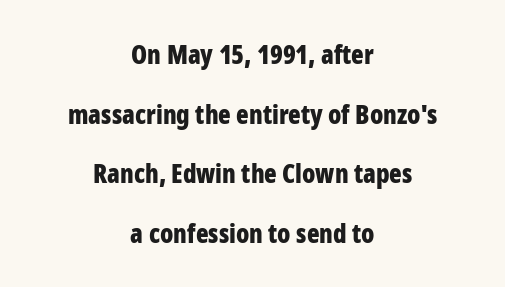
Quick note: not italic, upright. Does extra space separate the letters? No, they use regular spacing. Vertically, the passage feels expansive, rows floating well apart. The zone under the glyphs is completely vacant. Heavy-handed strokes throughout: this text is bold. Visually the block forms a symmetrical silhouette, jagged on both flanks.
